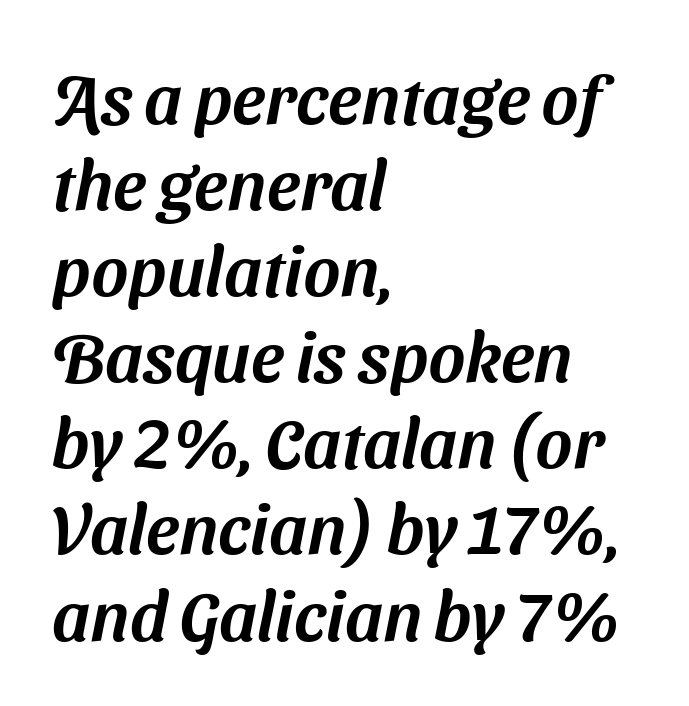
{"serif": "no", "width": "normal", "stroke_contrast": "medium", "x_height": "medium", "monospaced": "no", "underline": "no", "align": "left", "line_spacing_ratio": 1.23, "letter_spacing": "normal", "letter_spacing_em": 0.0, "glyph_px": 70}
